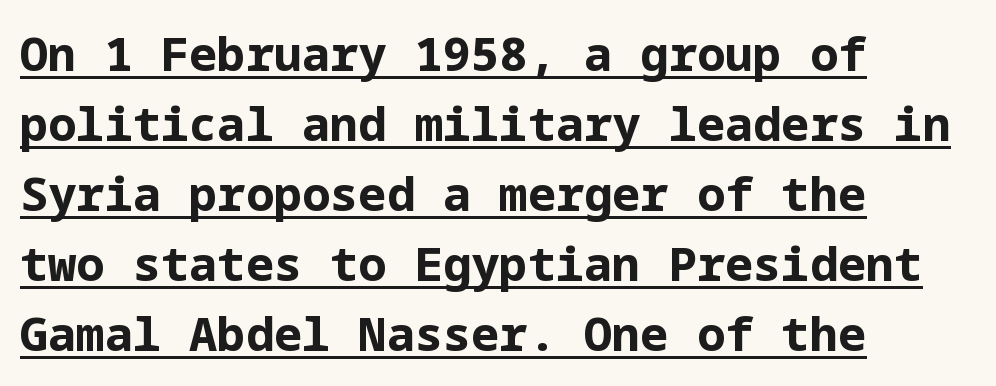
The image shows 47 px bold sans-serif type, upright; set left-aligned, normal line spacing (1.49x), normal letter spacing, underlined; low stroke contrast and a medium x-height.
